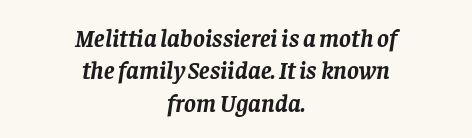
{"italic": "yes", "lean": "right", "slant_degrees": 8, "bold": "yes", "underline": "no", "align": "center", "line_spacing": "normal", "line_spacing_ratio": 1.3, "letter_spacing": "normal", "letter_spacing_em": 0.0, "glyph_px": 25}
